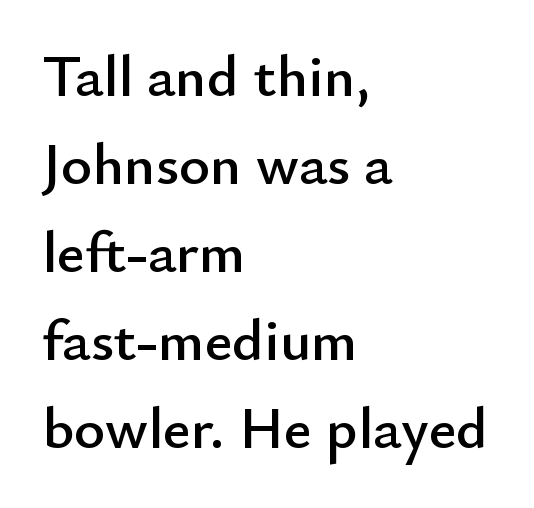
Letter spacing: default. Quick note: underline off. The letters stand straight up with perfectly vertical stems. Each letter keeps its own natural width here, so spacing adapts to shape. Examine the stroke ends and you'll find no serifs. Each new line begins a customary step beneath the previous one.
